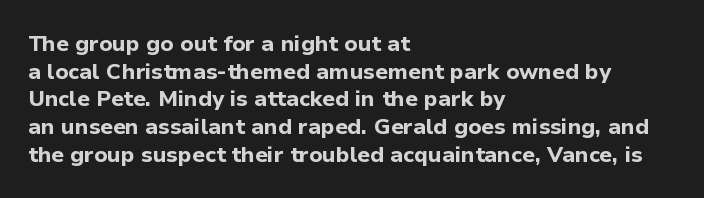
These words are printed bold, with thick strokes throughout. The string is rendered with underlining switched off. What's the leading like? Ordinary, nothing unusual. Tracking value appears to be zero — textbook default spacing. This rendering uses left alignment, leaving the right contour irregular. Every stem runs plumb, perpendicular to the baseline.
